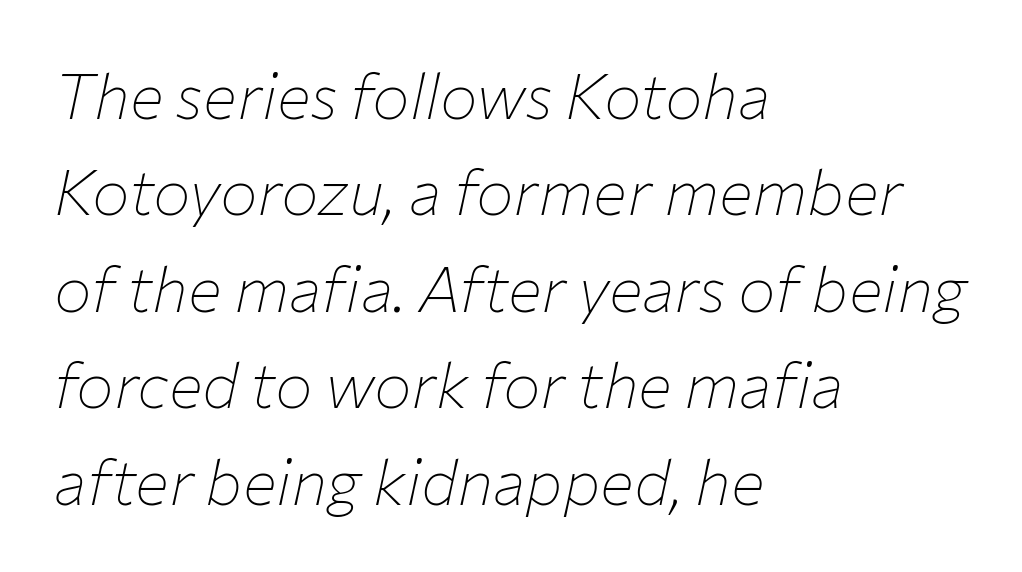
{"italic": "yes", "lean": "right", "slant_degrees": 12, "bold": "no", "weight": "thin", "width": "normal", "stroke_contrast": "low", "x_height": "medium", "monospaced": "no", "underline": "no", "align": "left", "line_spacing": "normal", "line_spacing_ratio": 1.53, "letter_spacing": "normal", "letter_spacing_em": 0.0, "glyph_px": 63}
